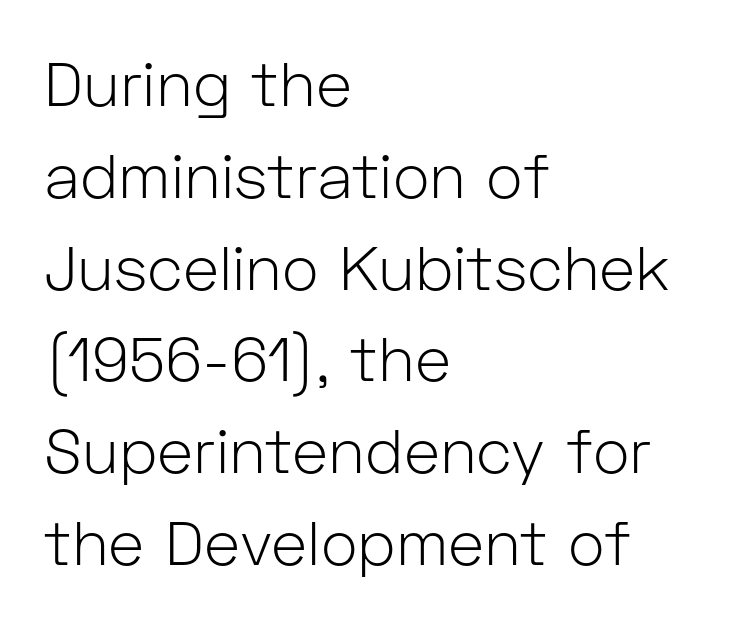
{"serif": "no", "italic": "no", "bold": "no", "weight": "light", "width": "normal", "stroke_contrast": "low", "x_height": "medium", "monospaced": "no", "underline": "no", "align": "left", "line_spacing": "normal", "line_spacing_ratio": 1.48, "letter_spacing": "normal", "letter_spacing_em": 0.0, "glyph_px": 62}
